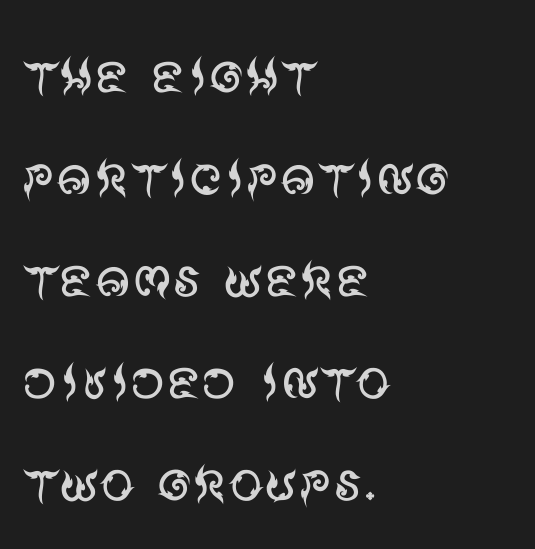
{"serif": "no", "italic": "no", "bold": "no", "weight": "regular", "width": "normal", "stroke_contrast": "medium", "x_height": "large", "monospaced": "no", "underline": "no", "align": "left", "line_spacing": "normal", "line_spacing_ratio": 1.48, "letter_spacing": "normal", "letter_spacing_em": 0.0, "glyph_px": 69}
